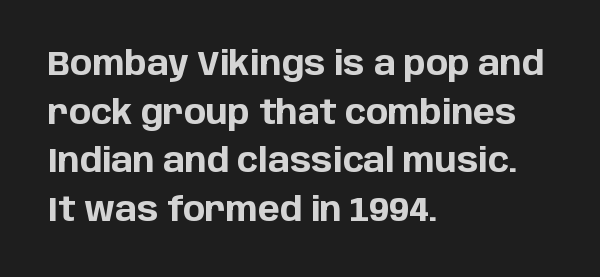
The image shows 33 px bold sans-serif type, upright; set left-aligned, normal line spacing (1.47x), normal letter spacing, not underlined; low stroke contrast and a large x-height.
